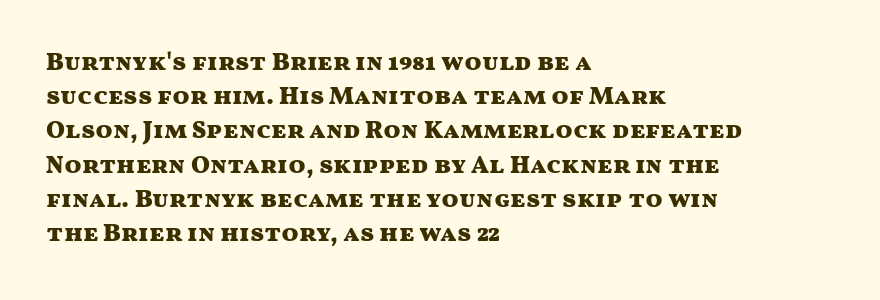
Q: Is the text bold? A: Yes.
Q: Is the text italic (slanted)? A: No, it is upright.
Q: Is the text underlined? A: No.
Q: How is the paragraph aligned? A: Left-aligned.
Q: Is the spacing between letters normal or unusually wide? A: Normal.
Q: Is the spacing between lines tight, normal or loose? A: Normal.
